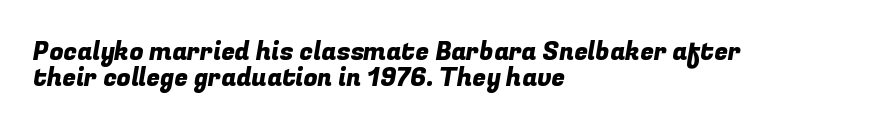
{"underline": "no", "align": "left", "line_spacing": "tight", "line_spacing_ratio": 1.06, "letter_spacing": "normal", "letter_spacing_em": 0.0, "glyph_px": 25}
